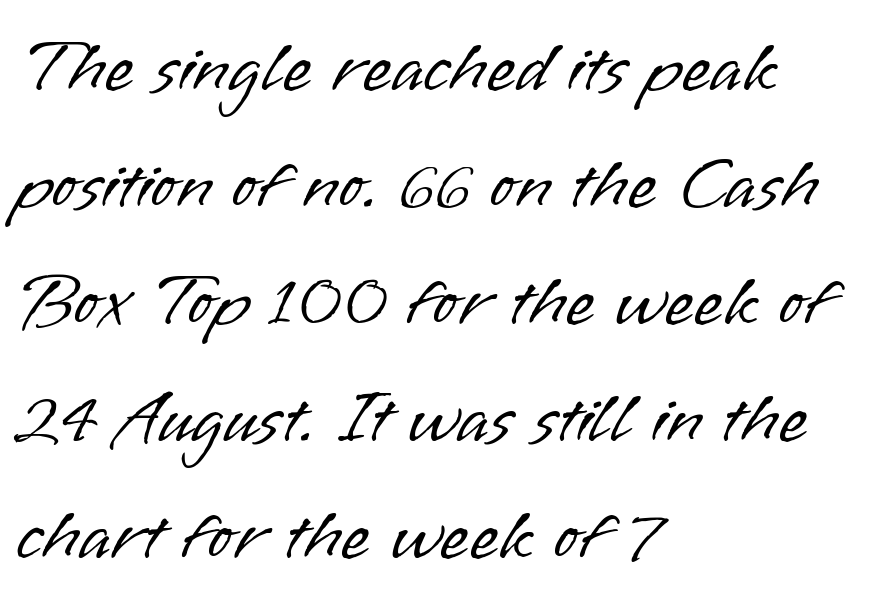
Q: Is the text bold? A: No.
Q: Is the text italic (slanted)? A: Yes.
Q: Is the typeface a serif or a sans-serif typeface? A: Sans-serif.
Q: Is the text underlined? A: No.
Q: How is the paragraph aligned? A: Left-aligned.
Q: Is the spacing between letters normal or unusually wide? A: Normal.
Q: Is the spacing between lines tight, normal or loose? A: Normal.
Q: Width (condensed, normal, or wide)? A: Normal.
Q: Stroke contrast? A: Low.
Q: x-height? A: Small.
Q: Monospaced? A: No.
